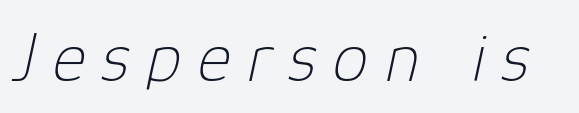
The image shows 72 px thin type, italic (leaning right); set unusually wide letter spacing (+0.23 em), not underlined; low stroke contrast and a medium x-height.
